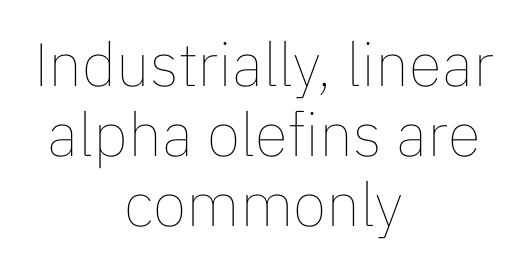
Q: Is the text bold? A: No.
Q: Is the text italic (slanted)? A: No, it is upright.
Q: Is the text underlined? A: No.
Q: How is the paragraph aligned? A: Centered.
Q: Is the spacing between letters normal or unusually wide? A: Normal.
Q: Is the spacing between lines tight, normal or loose? A: Tight.
Q: Width (condensed, normal, or wide)? A: Normal.
Q: Stroke contrast? A: Low.
Q: x-height? A: Medium.
Q: Monospaced? A: No.
